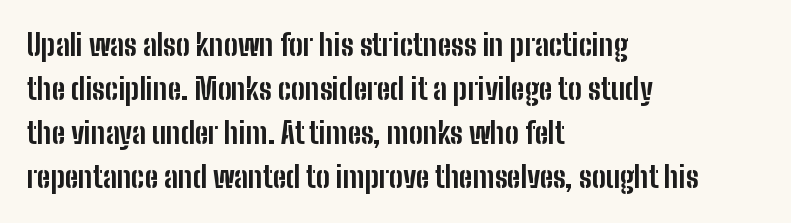
The image shows 29 px bold, condensed sans-serif type, upright; set left-aligned, normal line spacing (1.52x), normal letter spacing, not underlined; low stroke contrast and a medium x-height.
